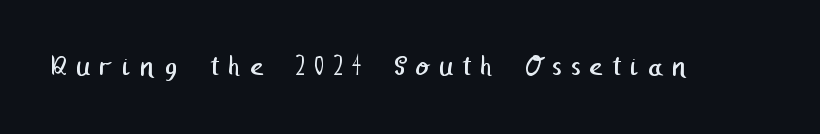
The image shows 31 px regular-weight sans-serif type; set unusually wide letter spacing (+0.29 em), not underlined; low stroke contrast and a medium x-height.
